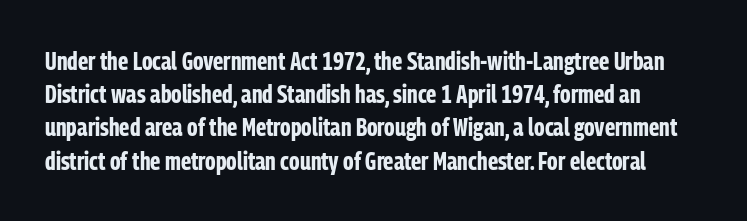
Q: Is the text bold? A: Yes.
Q: Is the text italic (slanted)? A: No, it is upright.
Q: Is the text underlined? A: No.
Q: Is the spacing between letters normal or unusually wide? A: Normal.
Q: Is the spacing between lines tight, normal or loose? A: Normal.
